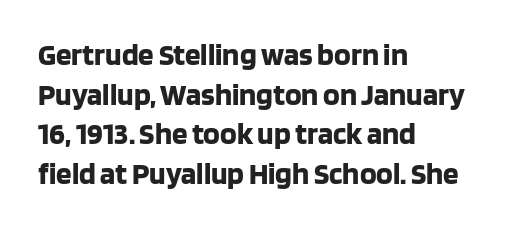
The image shows 31 px bold sans-serif type, upright; set left-aligned, normal line spacing (1.28x), normal letter spacing, not underlined; low stroke contrast and a large x-height.
